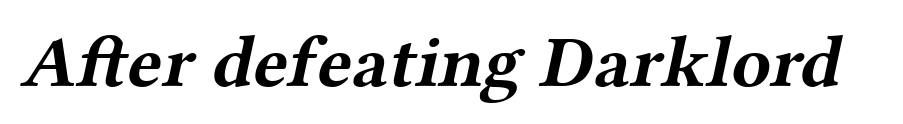
The image shows 73 px bold, wide serif type; set normal letter spacing, not underlined; medium stroke contrast and a medium x-height.
